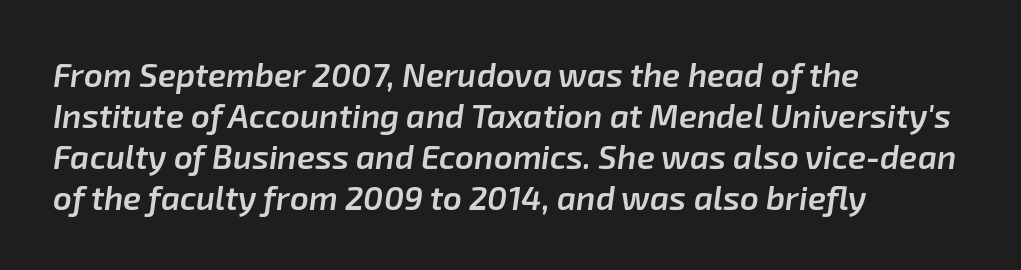
Italic: yes, the glyphs are oblique. The area under the type is left untouched. Compared with typical body copy, the letter spacing here is the same. The lines are quadded left. A typesetter would call this proportional, since set widths differ per character. The rendering uses a semibold face; strokes are thickened but not to full bold.
